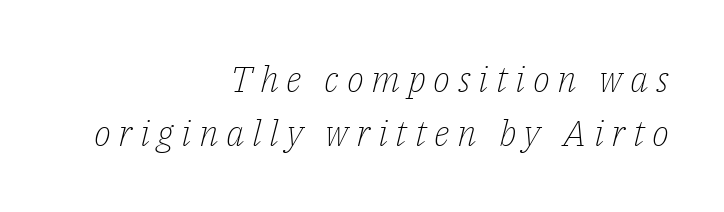
{"serif": "yes", "italic": "yes", "lean": "right", "slant_degrees": 14, "bold": "no", "weight": "light", "width": "normal", "stroke_contrast": "low", "x_height": "medium", "monospaced": "no", "underline": "no", "align": "right", "line_spacing": "normal", "line_spacing_ratio": 1.51, "letter_spacing": "wide", "letter_spacing_em": 0.21, "glyph_px": 36}
